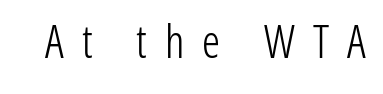
Q: Is the text bold? A: No.
Q: Is the text italic (slanted)? A: No, it is upright.
Q: Is the typeface a serif or a sans-serif typeface? A: Sans-serif.
Q: Is the text underlined? A: No.
Q: Is the spacing between letters normal or unusually wide? A: Unusually wide.
Q: Width (condensed, normal, or wide)? A: Condensed.
Q: Stroke contrast? A: Low.
Q: x-height? A: Medium.
Q: Monospaced? A: No.
